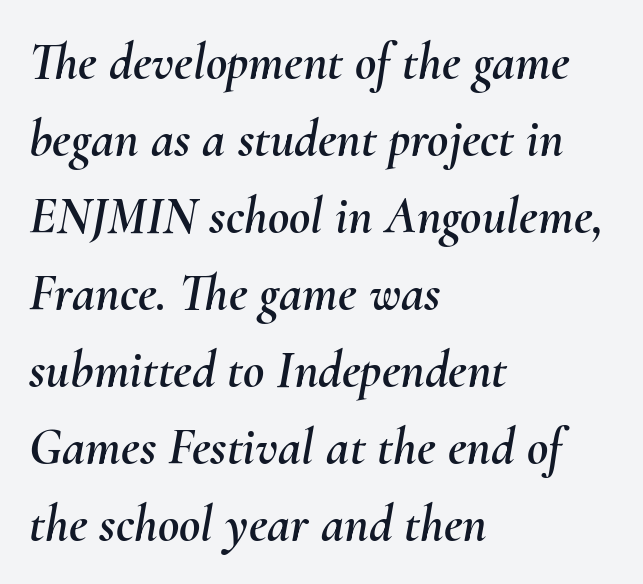
{"italic": "yes", "lean": "right", "slant_degrees": 10, "width": "normal", "stroke_contrast": "medium", "x_height": "small", "monospaced": "no", "underline": "no", "align": "left", "line_spacing": "normal", "line_spacing_ratio": 1.48, "letter_spacing": "normal", "letter_spacing_em": 0.0, "glyph_px": 52}
